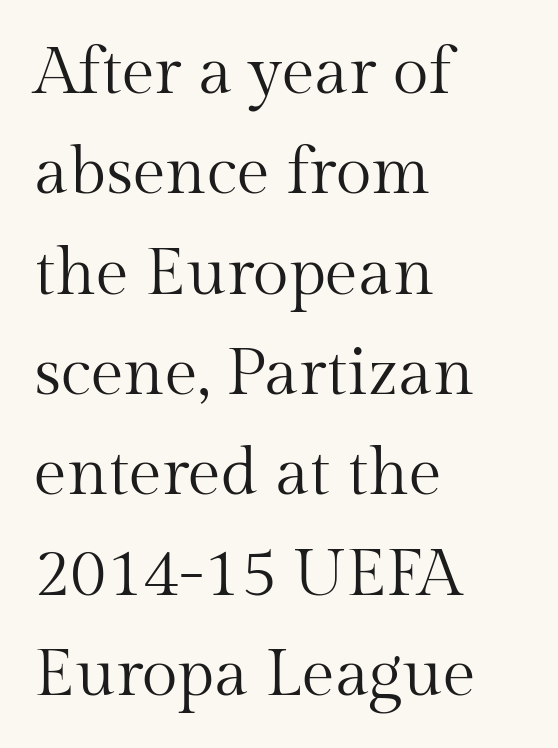
Stroke mass is kept to a normal reading level or below. Do the letters lean? They stand straight. Yep, those are serifs on the letters. The line texture is even and compact thanks to regular tracking. The passage shown is typed in a proportional face where columns would drift. Decoration check: the copy has no underline.
